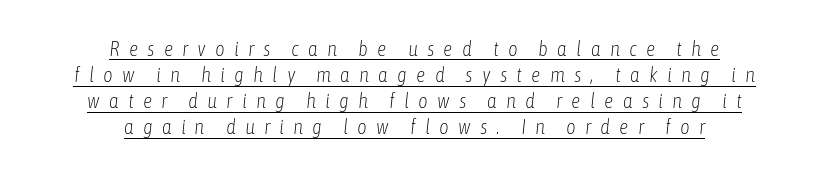
The image shows 21 px text type, italic (leaning right); set centered, line spacing 1.24x, unusually wide letter spacing (+0.43 em), underlined.
